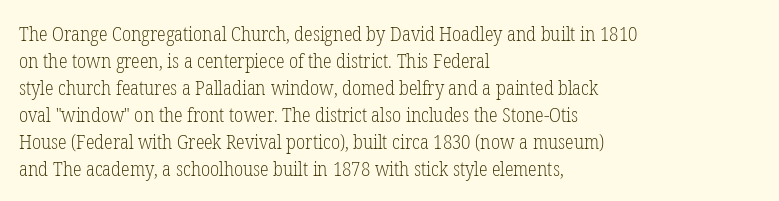
This sample uses an upright cut, with every glyph sitting square on the baseline. Reading down the column, the eye jumps a familiar distance to each next line. The horizontal fit of the characters is conventional and even. This is not heavy type; no bold has been used.
